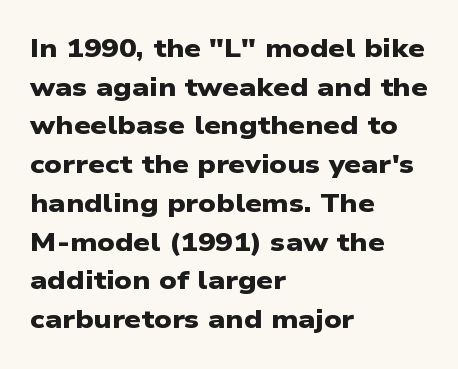
{"bold": "yes", "underline": "no", "align": "left", "line_spacing": "normal", "line_spacing_ratio": 1.49, "letter_spacing": "normal", "letter_spacing_em": 0.0, "glyph_px": 26}
